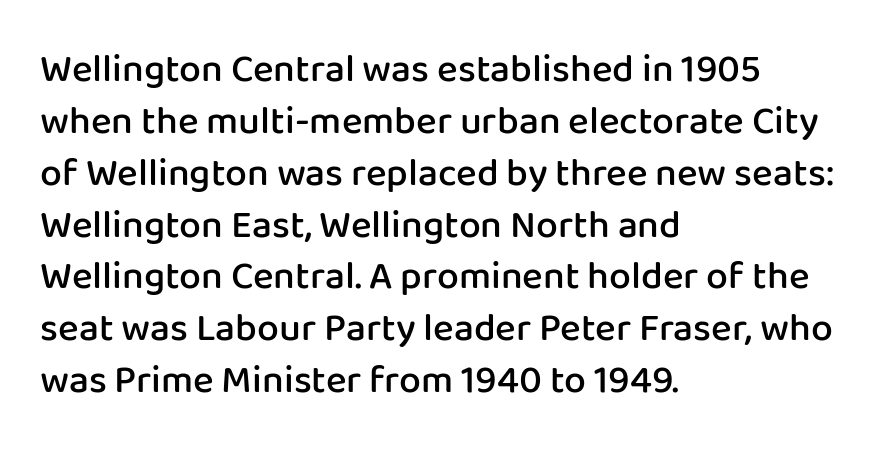
Q: Is the text bold? A: Semi-bold.
Q: Is the text italic (slanted)? A: No, it is upright.
Q: Is the typeface a serif or a sans-serif typeface? A: Sans-serif.
Q: Is the text underlined? A: No.
Q: How is the paragraph aligned? A: Left-aligned.
Q: Is the spacing between letters normal or unusually wide? A: Normal.
Q: Is the spacing between lines tight, normal or loose? A: Normal.
Q: Width (condensed, normal, or wide)? A: Normal.
Q: Stroke contrast? A: Low.
Q: x-height? A: Medium.
Q: Monospaced? A: No.
